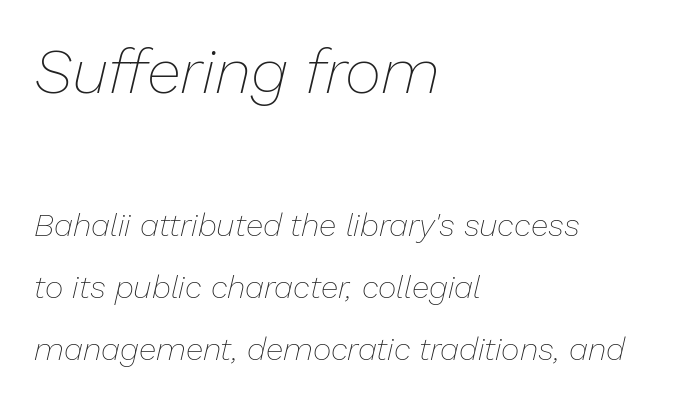
This sample uses an oblique cut, with every glyph tilted off the vertical. Glyph-to-glyph distance matches everyday printed text. No letter is thick-stroked: the sample isn't bold. Scale decreases going downward across the two blocks. Horizontally, the lines are justified to the leading edge only. Whoever set this chose breathing room over compactness in the vertical rhythm.
